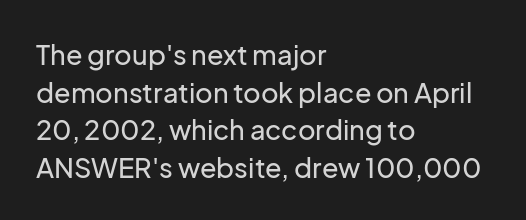
Plain, unruled lines of type. The lines in this sample share a left origin and differ only in where they stop. The specimen reads as upright at a glance. Letter spacing: default. If you measured baseline to baseline, you'd find a middling distance.
